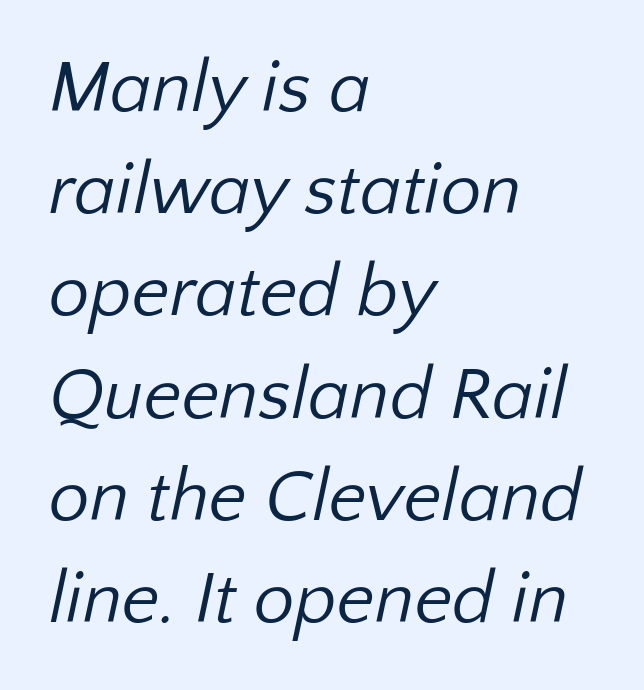
Q: Is the text bold? A: No.
Q: Is the typeface a serif or a sans-serif typeface? A: Sans-serif.
Q: Is the text underlined? A: No.
Q: How is the paragraph aligned? A: Left-aligned.
Q: Is the spacing between letters normal or unusually wide? A: Normal.
Q: Is the spacing between lines tight, normal or loose? A: Normal.
Q: Width (condensed, normal, or wide)? A: Normal.
Q: Stroke contrast? A: Low.
Q: x-height? A: Medium.
Q: Monospaced? A: No.
